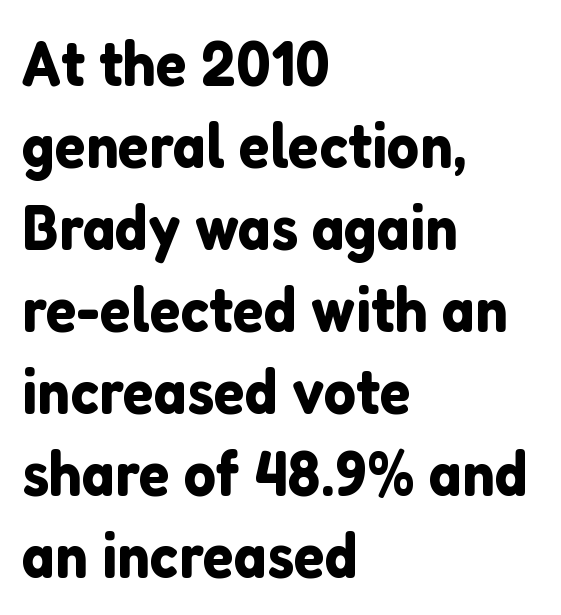
Tracking here is standard; glyphs follow each other at the usual distance. Whoever set this chose a conventional vertical rhythm. Is this a fixed-width face? No — the glyphs have proportional, varying widths. Descender tails drop into unmarked territory. This is roman type, the default non-slanted kind. These lines stack with their left ends in a neat column.
